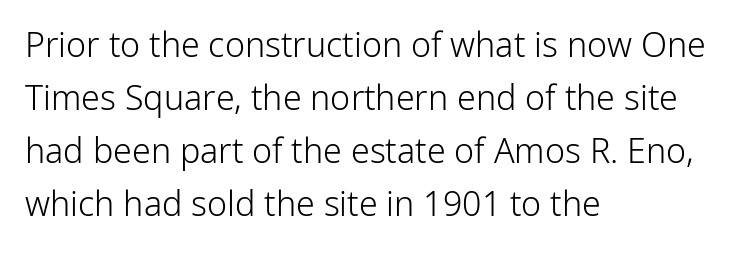
The rendering uses a moderate line-height, typical for paragraphs. Typeset ragged right — the left edge is the straight one. Designer's note — italics off, roman on. A light-to-regular cut is what we see here. The face used here is proportionally spaced, like ordinary book or web type. To sum up the face: it is a sans, with no serifs.
